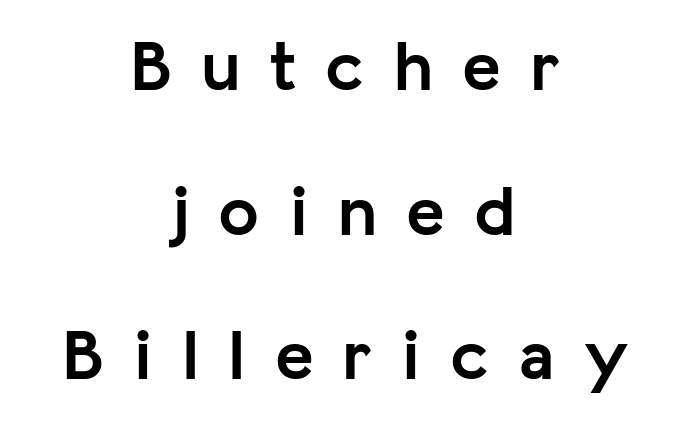
Spacing verdict: proportional, widths tailored to each character. Plain, unruled lines of type. The rendering shows plain stroke endings on the letterforms — a sans-serif design. The whitespace from short lines is split evenly between both sides. The rendering uses a bold face; every stroke is thick and dark.
